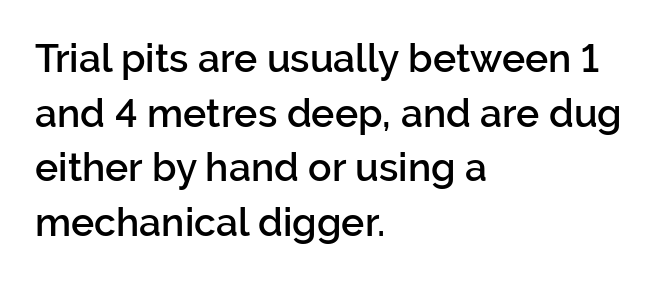
The image shows 39 px semibold sans-serif type, upright; set left-aligned, normal line spacing (1.4x), normal letter spacing, not underlined; low stroke contrast and a medium x-height.
